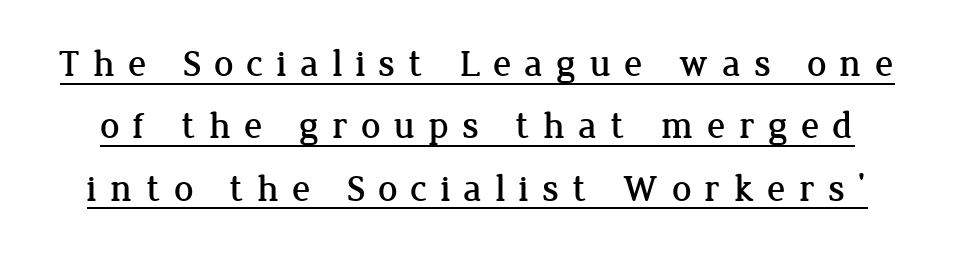
Q: Is the text italic (slanted)? A: No, it is upright.
Q: Is the typeface a serif or a sans-serif typeface? A: Serif.
Q: Is the text underlined? A: Yes.
Q: Is the spacing between letters normal or unusually wide? A: Unusually wide.
Q: Is the spacing between lines tight, normal or loose? A: Normal.
Q: Width (condensed, normal, or wide)? A: Normal.
Q: Stroke contrast? A: Low.
Q: x-height? A: Medium.
Q: Monospaced? A: No.
